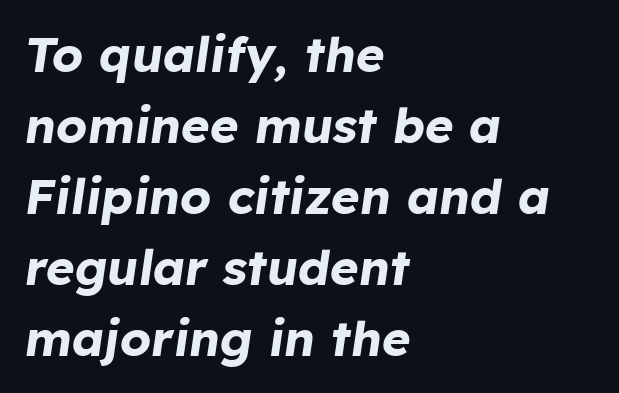
The image shows 49 px bold type, italic (leaning right); set left-aligned, normal line spacing (1.45x), normal letter spacing, not underlined; low stroke contrast and a medium x-height.
